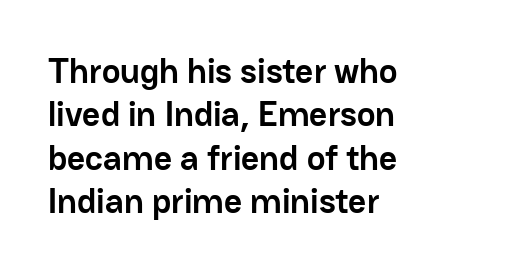
Q: Is the text bold? A: Yes.
Q: Is the text italic (slanted)? A: No, it is upright.
Q: Is the typeface a serif or a sans-serif typeface? A: Sans-serif.
Q: Is the text underlined? A: No.
Q: How is the paragraph aligned? A: Left-aligned.
Q: Is the spacing between letters normal or unusually wide? A: Normal.
Q: Width (condensed, normal, or wide)? A: Normal.
Q: Stroke contrast? A: Low.
Q: x-height? A: Medium.
Q: Monospaced? A: No.
